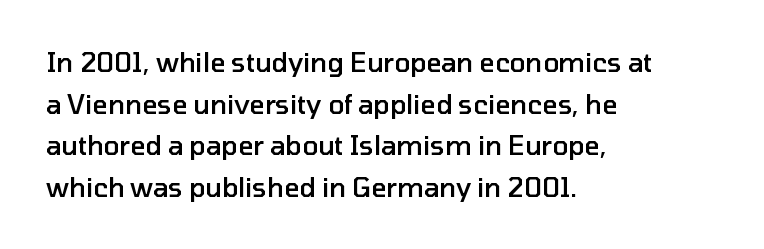
{"italic": "no", "bold": "semi", "underline": "no", "align": "left", "line_spacing": "normal", "line_spacing_ratio": 1.6, "letter_spacing": "normal", "letter_spacing_em": 0.0, "glyph_px": 26}
